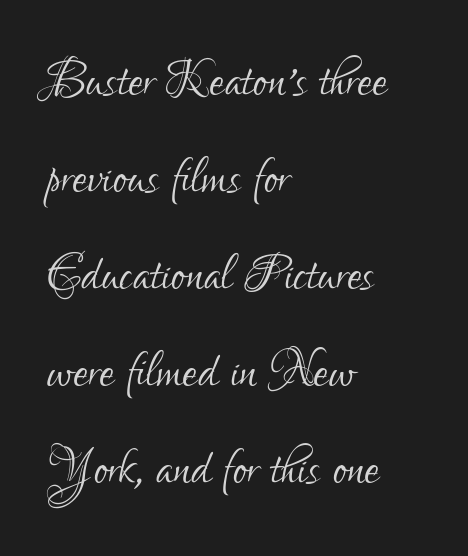
The image shows 66 px light, condensed sans-serif type; set left-aligned, normal line spacing (1.47x), normal letter spacing, not underlined; low stroke contrast and a small x-height.
